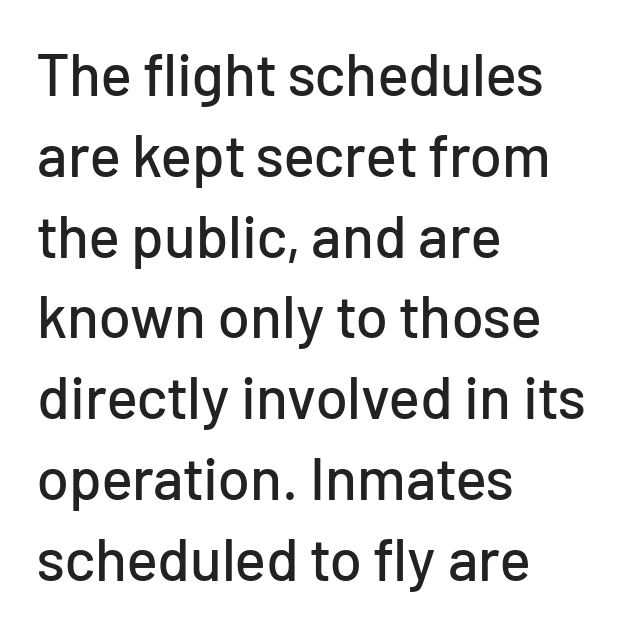
Q: Is the text italic (slanted)? A: No, it is upright.
Q: Is the typeface a serif or a sans-serif typeface? A: Sans-serif.
Q: Is the text underlined? A: No.
Q: How is the paragraph aligned? A: Left-aligned.
Q: Is the spacing between letters normal or unusually wide? A: Normal.
Q: Is the spacing between lines tight, normal or loose? A: Normal.
Q: Width (condensed, normal, or wide)? A: Normal.
Q: Stroke contrast? A: Low.
Q: x-height? A: Medium.
Q: Monospaced? A: No.
